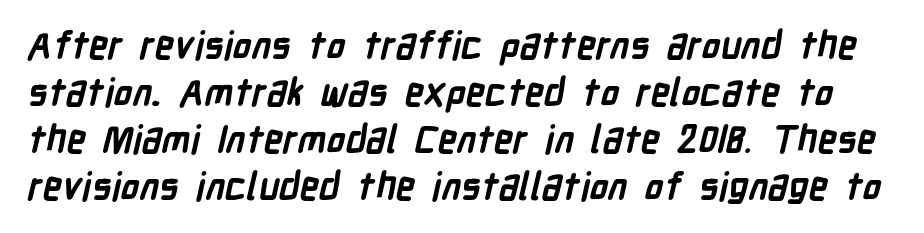
The image shows 38 px semibold, condensed sans-serif type; set line spacing 1.24x, normal letter spacing, not underlined; low stroke contrast and a medium x-height.
